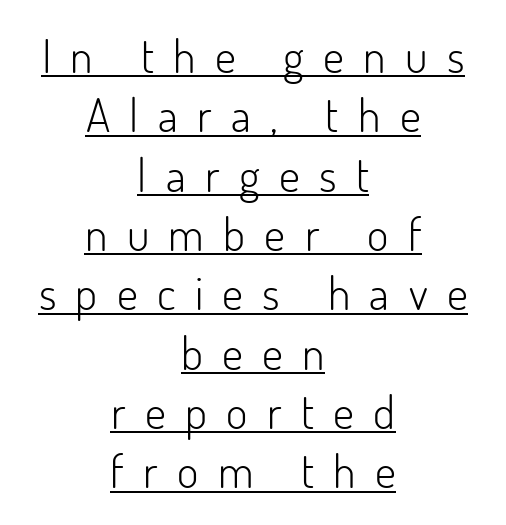
{"serif": "no", "italic": "no", "bold": "no", "weight": "light", "width": "normal", "stroke_contrast": "low", "x_height": "small", "monospaced": "no", "underline": "yes", "align": "center", "line_spacing": "normal", "line_spacing_ratio": 1.29, "letter_spacing": "wide", "letter_spacing_em": 0.42, "glyph_px": 46}
